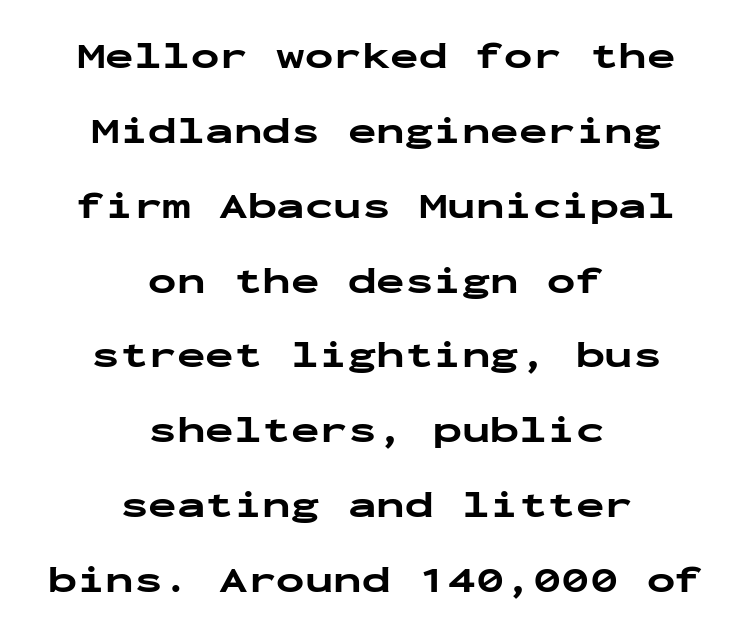
{"serif": "no", "italic": "no", "bold": "yes", "weight": "bold", "width": "wide", "stroke_contrast": "low", "x_height": "medium", "monospaced": "yes", "underline": "no", "align": "center", "line_spacing": "loose", "line_spacing_ratio": 1.97, "letter_spacing": "normal", "letter_spacing_em": 0.0, "glyph_px": 38}
